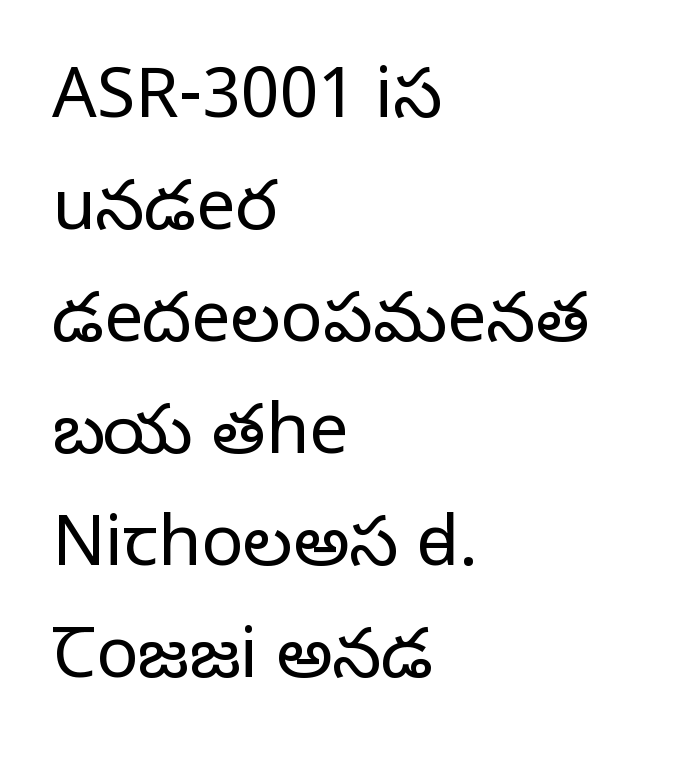
{"serif": "yes", "italic": "no", "bold": "no", "weight": "regular", "width": "normal", "stroke_contrast": "low", "x_height": "large", "monospaced": "no", "underline": "no", "align": "left", "line_spacing": "normal", "line_spacing_ratio": 1.6, "letter_spacing": "normal", "letter_spacing_em": 0.0, "glyph_px": 70}
